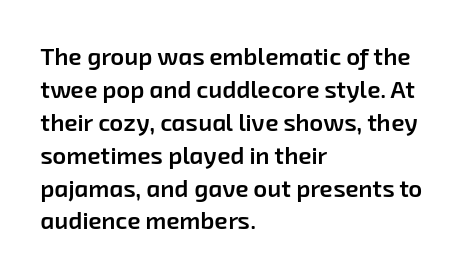
Q: Is the text bold? A: Semi-bold.
Q: Is the text underlined? A: No.
Q: How is the paragraph aligned? A: Left-aligned.
Q: Is the spacing between letters normal or unusually wide? A: Normal.
Q: Is the spacing between lines tight, normal or loose? A: Normal.
